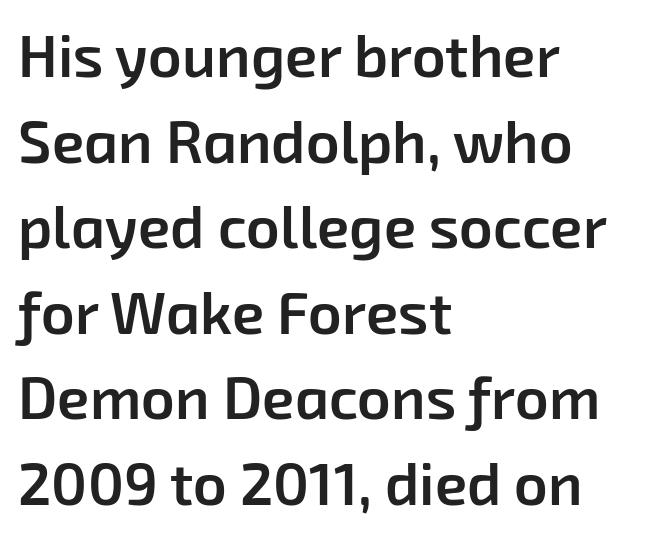
The gap between lines stays unmarked. The rendering uses natural spacing where letterforms have individual widths. Successive baselines arrive at the customary interval. The compositor pushed each line to the left boundary. Regarding serifs, this sample does without them. The horizontal fit of the characters is conventional and even.
